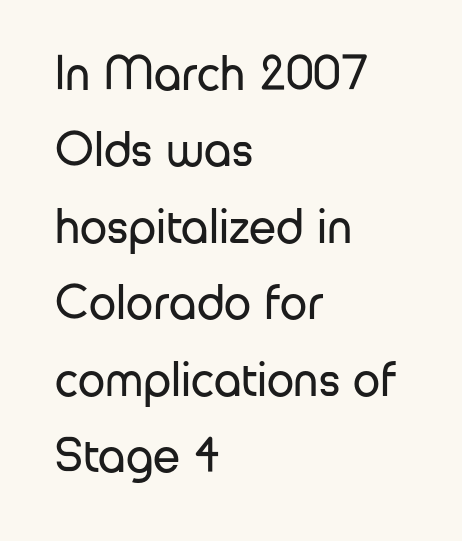
{"serif": "no", "italic": "no", "bold": "no", "weight": "regular", "width": "normal", "stroke_contrast": "low", "x_height": "medium", "monospaced": "no", "underline": "no", "align": "left", "line_spacing": "normal", "line_spacing_ratio": 1.56, "letter_spacing": "normal", "letter_spacing_em": 0.0, "glyph_px": 49}
